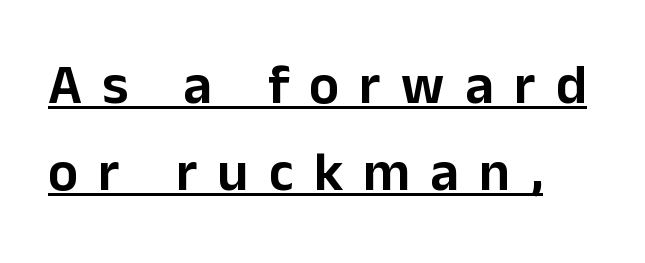
The image shows 56 px sans-serif type, upright; set normal line spacing (1.56x), unusually wide letter spacing (+0.36 em), underlined; low stroke contrast and a medium x-height.
